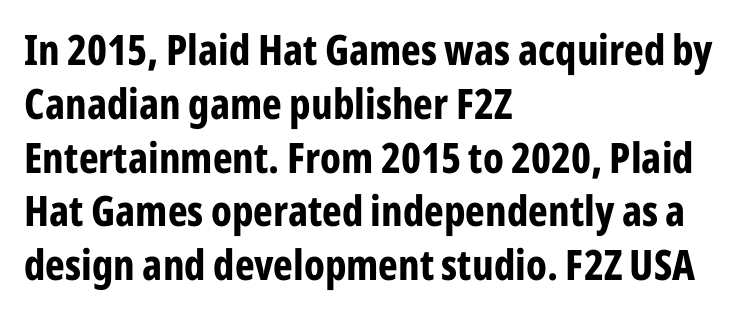
Q: Is the text bold? A: Yes.
Q: Is the text italic (slanted)? A: No, it is upright.
Q: Is the typeface a serif or a sans-serif typeface? A: Sans-serif.
Q: Is the text underlined? A: No.
Q: How is the paragraph aligned? A: Left-aligned.
Q: Is the spacing between letters normal or unusually wide? A: Normal.
Q: Is the spacing between lines tight, normal or loose? A: Normal.
Q: Width (condensed, normal, or wide)? A: Condensed.
Q: Stroke contrast? A: Low.
Q: x-height? A: Medium.
Q: Monospaced? A: No.
